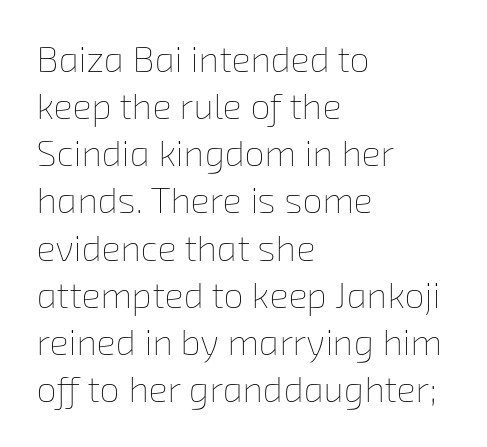
{"bold": "no", "weight": "thin", "width": "normal", "stroke_contrast": "low", "x_height": "medium", "monospaced": "no", "underline": "no", "align": "left", "line_spacing": "normal", "line_spacing_ratio": 1.31, "letter_spacing": "normal", "letter_spacing_em": 0.0, "glyph_px": 36}
